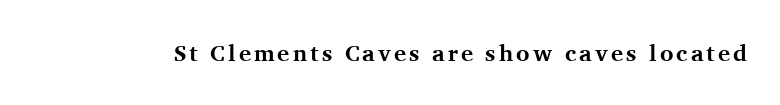
The image shows 23 px bold type, upright; set not underlined.
